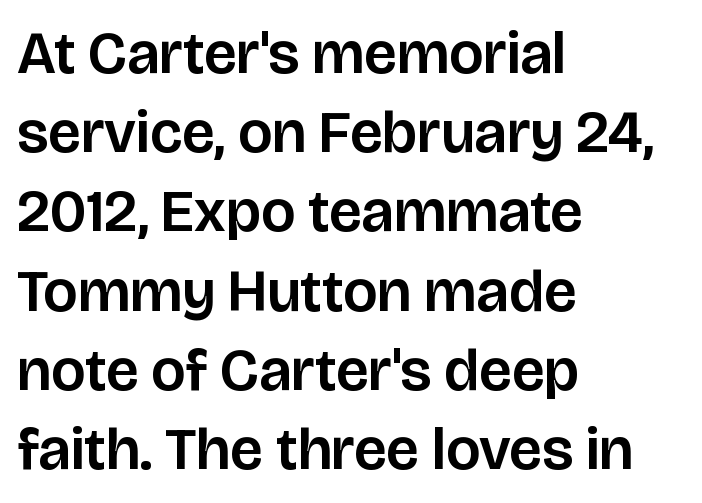
The image shows 60 px sans-serif type, upright; set left-aligned, normal line spacing (1.32x), normal letter spacing, not underlined; low stroke contrast and a large x-height.
